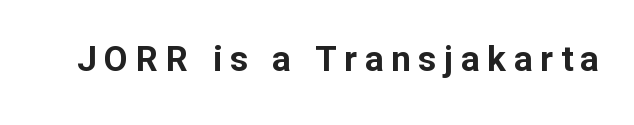
Q: Is the text bold? A: Yes.
Q: Is the text italic (slanted)? A: No, it is upright.
Q: Is the typeface a serif or a sans-serif typeface? A: Sans-serif.
Q: Is the text underlined? A: No.
Q: Is the spacing between letters normal or unusually wide? A: Unusually wide.
Q: Width (condensed, normal, or wide)? A: Normal.
Q: Stroke contrast? A: Low.
Q: x-height? A: Medium.
Q: Monospaced? A: No.
